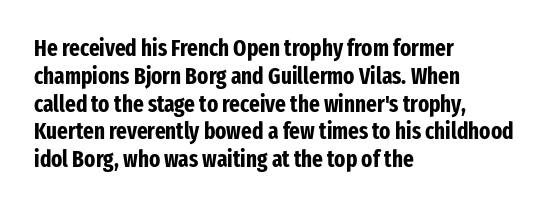
The image shows 23 px bold type, upright; set left-aligned, line spacing 1.21x, normal letter spacing, not underlined.
